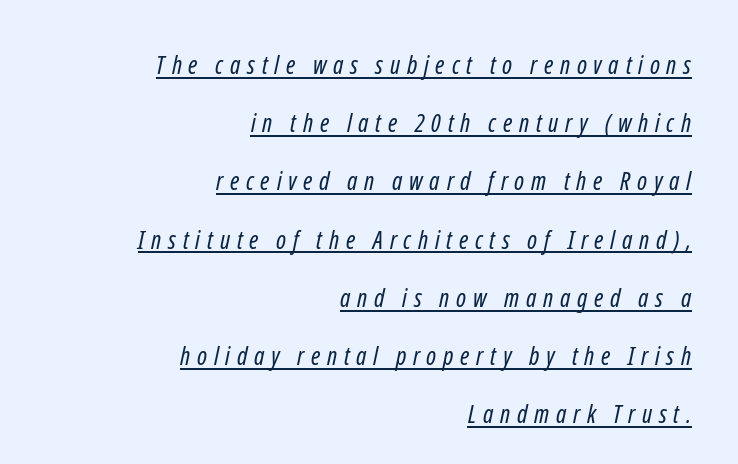
The image shows 25 px text type; set right-aligned, loose line spacing (2.33x), unusually wide letter spacing (+0.27 em), underlined.
